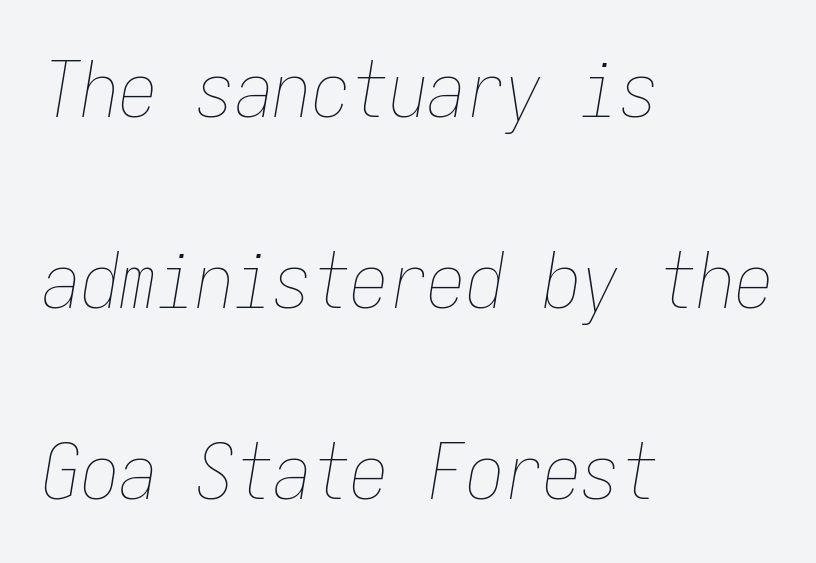
The image shows 77 px thin, condensed type, italic (leaning right), monospaced; set left-aligned, loose line spacing (2.48x), normal letter spacing, not underlined; low stroke contrast and a medium x-height.
